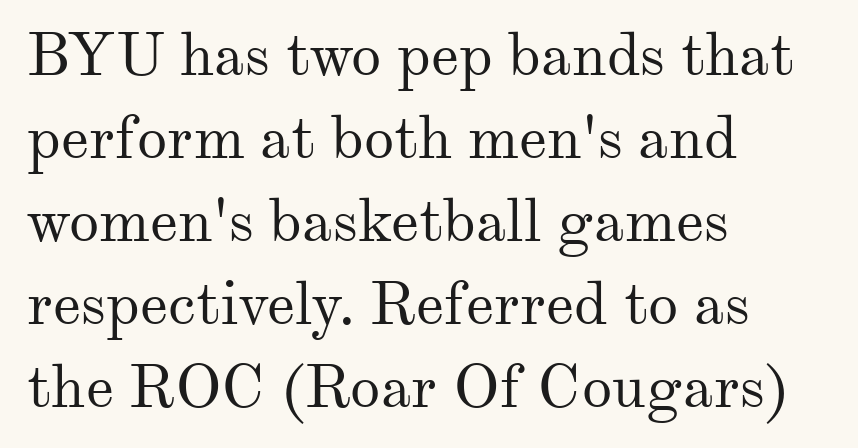
Q: Is the text bold? A: No.
Q: Is the text italic (slanted)? A: No, it is upright.
Q: Is the typeface a serif or a sans-serif typeface? A: Serif.
Q: Is the text underlined? A: No.
Q: How is the paragraph aligned? A: Left-aligned.
Q: Is the spacing between letters normal or unusually wide? A: Normal.
Q: Is the spacing between lines tight, normal or loose? A: Normal.
Q: Width (condensed, normal, or wide)? A: Normal.
Q: Stroke contrast? A: Medium.
Q: x-height? A: Small.
Q: Monospaced? A: No.
